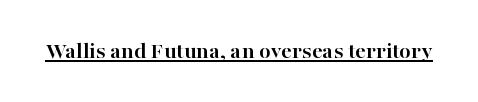
Students, observe the line beneath the letters — that is underlining. Upright lettering throughout. Summary of weight: heavy, a full bold. Here the glyphs are tracked normally, forming tight word shapes.
